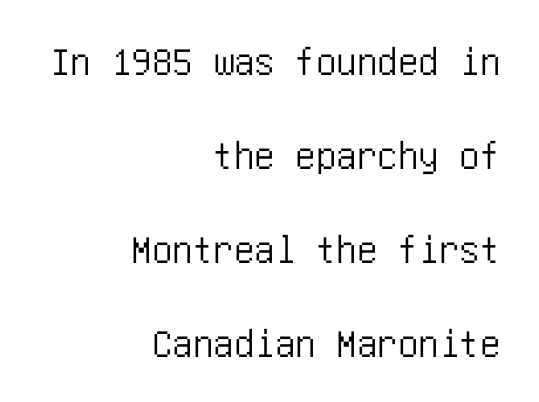
Q: Is the text italic (slanted)? A: No, it is upright.
Q: Is the typeface a serif or a sans-serif typeface? A: Sans-serif.
Q: Is the text underlined? A: No.
Q: How is the paragraph aligned? A: Right-aligned.
Q: Is the spacing between letters normal or unusually wide? A: Normal.
Q: Is the spacing between lines tight, normal or loose? A: Loose.
Q: Width (condensed, normal, or wide)? A: Condensed.
Q: Stroke contrast? A: Low.
Q: x-height? A: Large.
